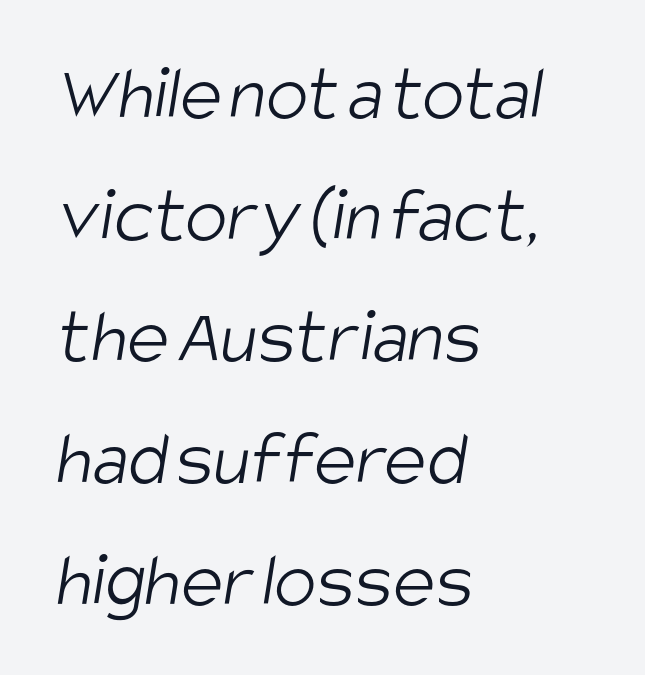
Q: Is the text bold? A: No.
Q: Is the typeface a serif or a sans-serif typeface? A: Sans-serif.
Q: Is the text underlined? A: No.
Q: How is the paragraph aligned? A: Left-aligned.
Q: Is the spacing between letters normal or unusually wide? A: Normal.
Q: Is the spacing between lines tight, normal or loose? A: Normal.
Q: Width (condensed, normal, or wide)? A: Condensed.
Q: Stroke contrast? A: Low.
Q: x-height? A: Large.
Q: Monospaced? A: No.
